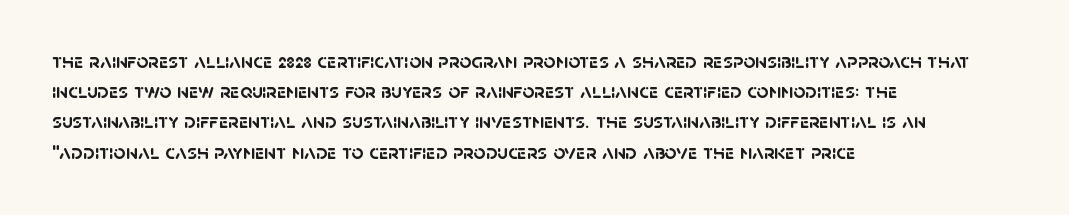
{"bold": "yes", "underline": "no", "align": "left", "line_spacing": "normal", "line_spacing_ratio": 1.44, "letter_spacing": "normal", "letter_spacing_em": 0.0, "glyph_px": 21}
